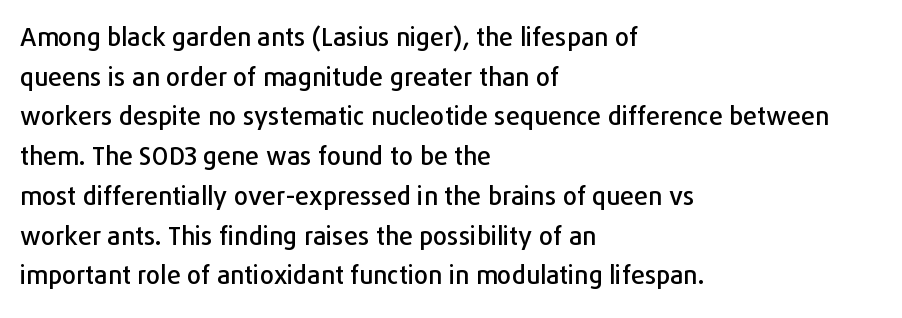
The image shows 25 px text type, upright; set left-aligned, normal line spacing (1.59x), normal letter spacing, not underlined.
